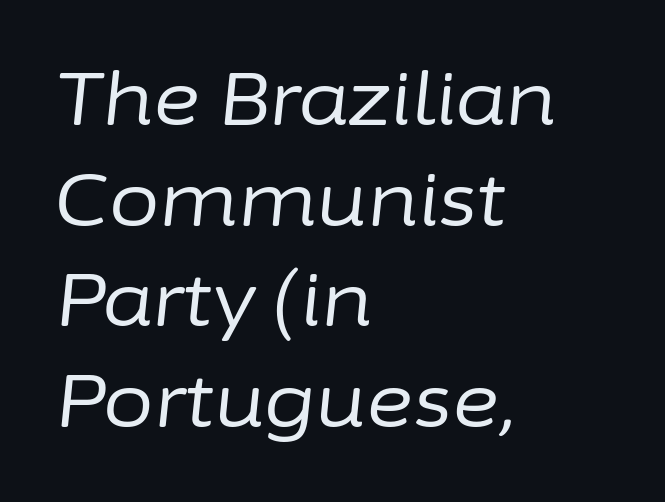
Q: Is the text bold? A: No.
Q: Is the text italic (slanted)? A: Yes, it leans right by about 6 degrees.
Q: Is the text underlined? A: No.
Q: How is the paragraph aligned? A: Left-aligned.
Q: Is the spacing between letters normal or unusually wide? A: Normal.
Q: Is the spacing between lines tight, normal or loose? A: Normal.
Q: Width (condensed, normal, or wide)? A: Normal.
Q: Stroke contrast? A: Low.
Q: x-height? A: Medium.
Q: Monospaced? A: No.
